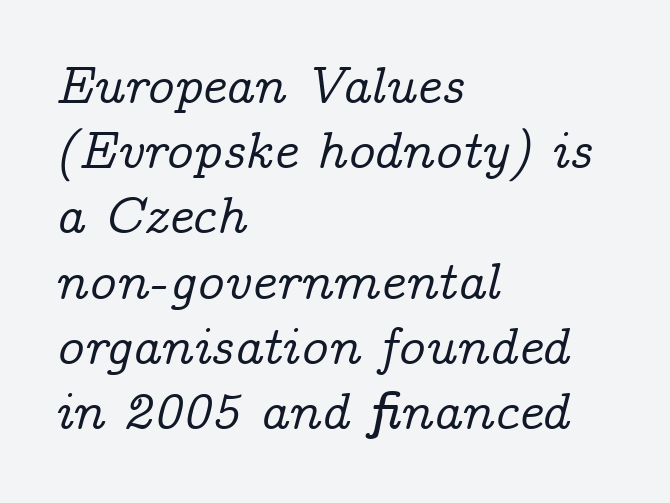
The ragged edge is on the right, which tells us the setting is flush left. Do the characters align in a grid? No, the font is proportional. These lines are composed in type with serifs. These lines were composed using italics.
